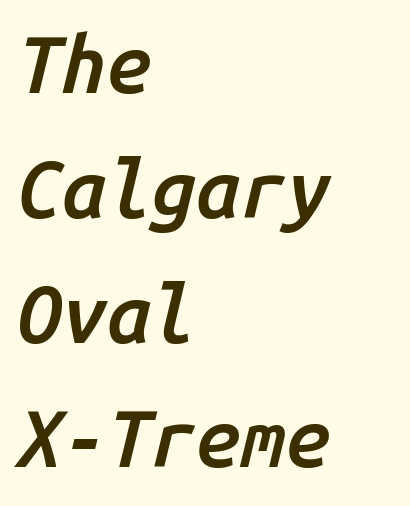
The image shows 80 px semibold type, italic (leaning right), monospaced; set left-aligned, normal line spacing (1.56x), normal letter spacing, not underlined; low stroke contrast and a medium x-height.
